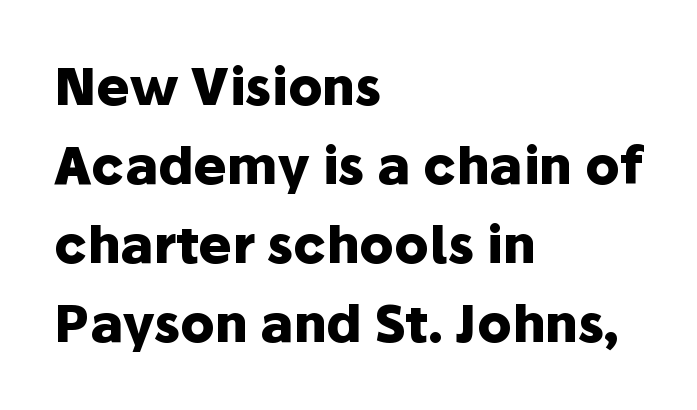
The image shows 51 px heavy sans-serif type, upright; set left-aligned, normal line spacing (1.55x), normal letter spacing, not underlined; low stroke contrast and a medium x-height.
